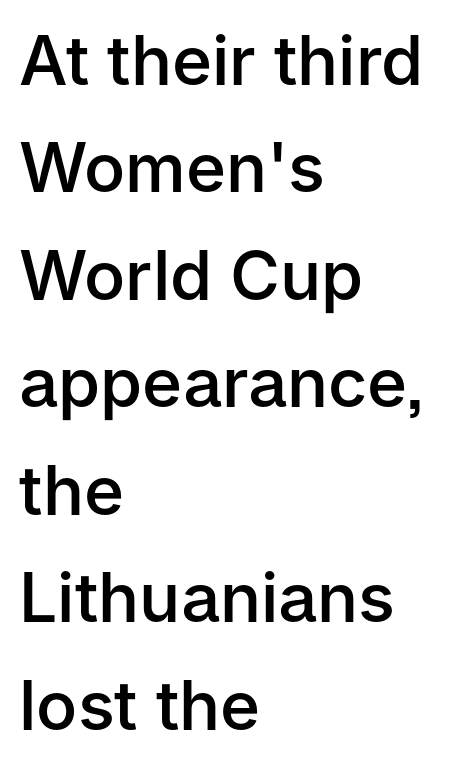
{"serif": "no", "italic": "no", "bold": "semi", "weight": "semibold", "width": "normal", "stroke_contrast": "low", "x_height": "medium", "monospaced": "no", "underline": "no", "align": "left", "line_spacing": "normal", "line_spacing_ratio": 1.58, "letter_spacing": "normal", "letter_spacing_em": 0.0, "glyph_px": 68}
